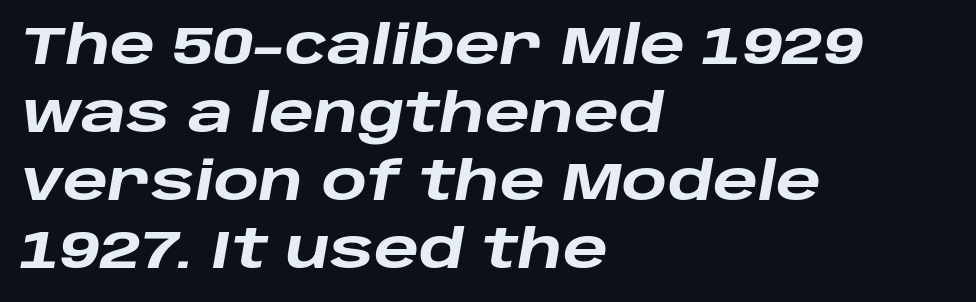
{"italic": "yes", "lean": "right", "slant_degrees": 10, "bold": "yes", "weight": "heavy", "width": "wide", "stroke_contrast": "low", "x_height": "large", "monospaced": "no", "underline": "no", "align": "left", "line_spacing": "normal", "line_spacing_ratio": 1.28, "letter_spacing": "normal", "letter_spacing_em": 0.0, "glyph_px": 53}
